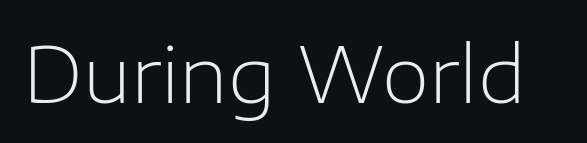
The image shows 77 px light sans-serif type, upright; set normal letter spacing, not underlined; low stroke contrast and a medium x-height.
